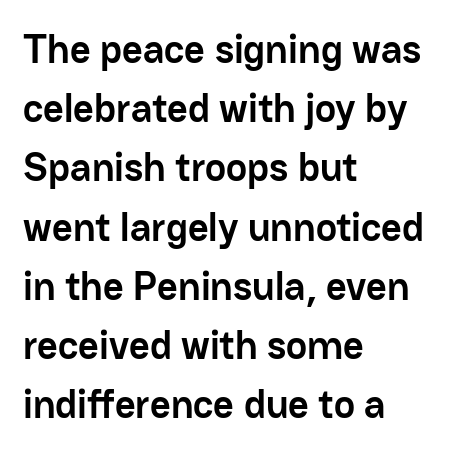
{"serif": "no", "italic": "no", "bold": "yes", "weight": "semibold", "width": "normal", "stroke_contrast": "low", "x_height": "medium", "monospaced": "no", "underline": "no", "align": "left", "line_spacing": "normal", "line_spacing_ratio": 1.48, "letter_spacing": "normal", "letter_spacing_em": 0.0, "glyph_px": 40}
